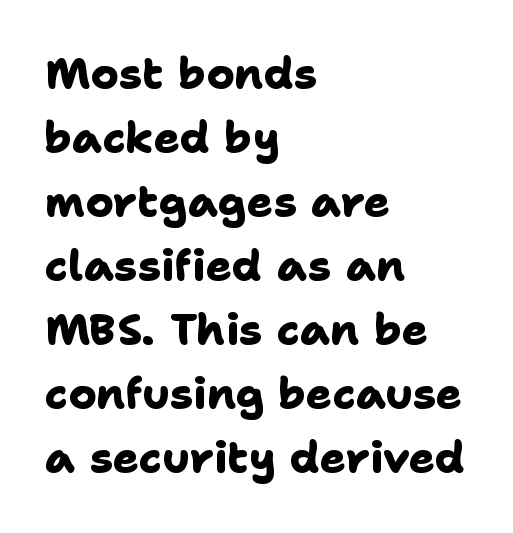
The image shows 43 px heavy sans-serif type; set left-aligned, normal line spacing (1.49x), normal letter spacing, not underlined; low stroke contrast and a medium x-height.
